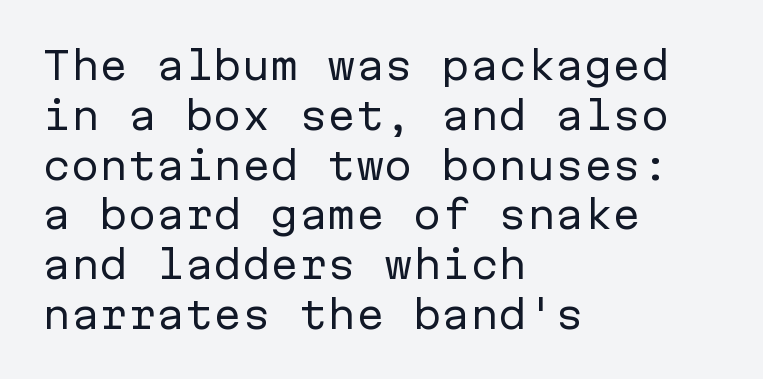
{"serif": "no", "italic": "no", "bold": "no", "weight": "regular", "width": "normal", "stroke_contrast": "low", "x_height": "medium", "monospaced": "yes", "underline": "no", "align": "left", "line_spacing": "normal", "line_spacing_ratio": 1.31, "letter_spacing": "normal", "letter_spacing_em": 0.0, "glyph_px": 38}
